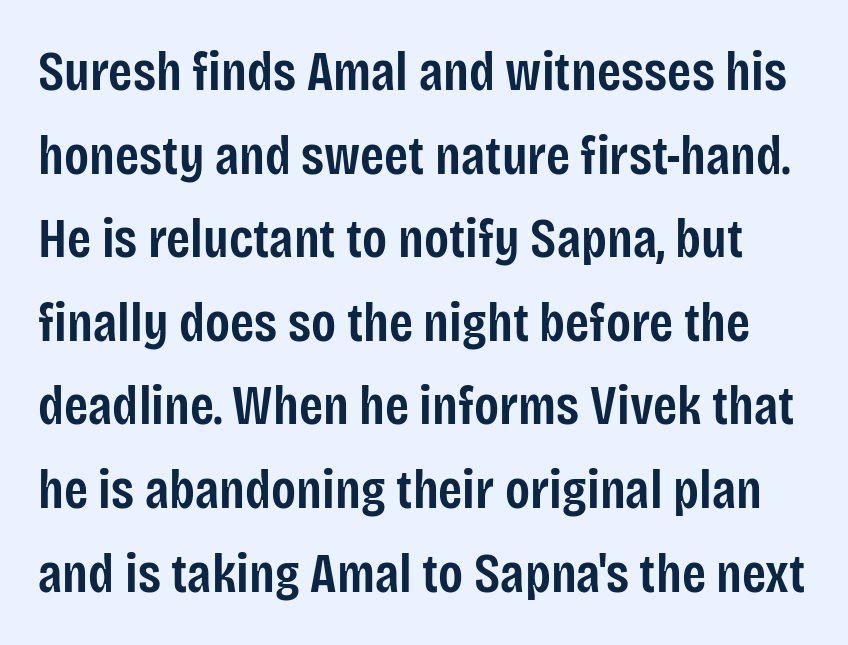
Q: Is the text bold? A: Semi-bold.
Q: Is the text italic (slanted)? A: No, it is upright.
Q: Is the typeface a serif or a sans-serif typeface? A: Sans-serif.
Q: Is the text underlined? A: No.
Q: Is the spacing between letters normal or unusually wide? A: Normal.
Q: Is the spacing between lines tight, normal or loose? A: Normal.
Q: Width (condensed, normal, or wide)? A: Condensed.
Q: Stroke contrast? A: Low.
Q: x-height? A: Large.
Q: Monospaced? A: No.
